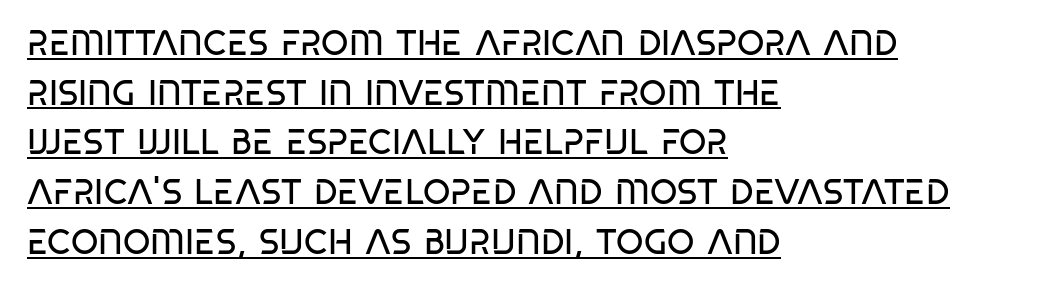
The image shows 35 px regular-weight, condensed sans-serif type; set left-aligned, normal line spacing (1.42x), normal letter spacing, underlined; low stroke contrast and a large x-height.
